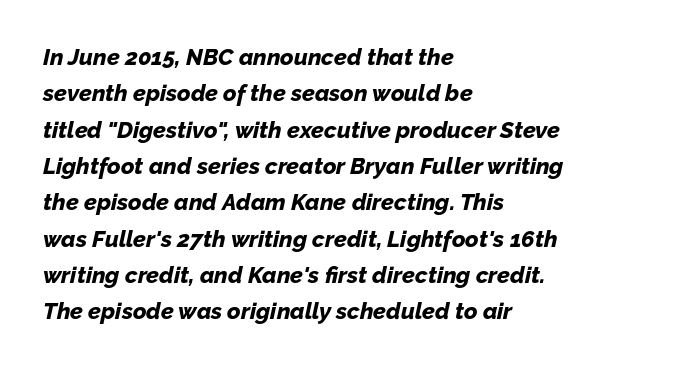
There's an unmistakable incline to the writing here. The block of text has a typical density, with ordinary space between rows. Visually the block forms a straight wall on the left and a jagged coastline on the right. Check the space under the baseline: it is left empty. These words are printed bold, with thick strokes throughout.
